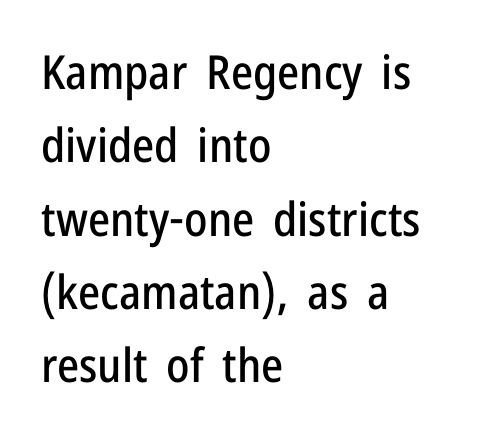
Normally led — the rows are evenly, conventionally spaced. Classification — sans serif. Every row of glyphs begins at an identical x-position on the left. The type is set solid horizontally, with unmodified tracking. Note the varied advance widths — an 'i' is clearly narrower than an 'm'. Notice how the stems are strictly vertical — no italics here.
